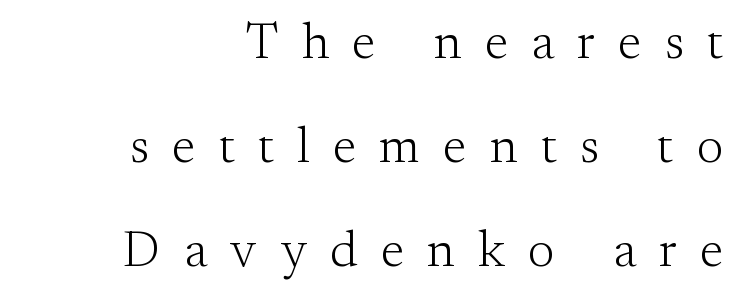
In terms of letterform style, serifs are clearly present. Does extra space separate the letters? Yes, quite a lot of it. A flush-right, rag-left setting is used for this passage. Every stem runs plumb, perpendicular to the baseline. No word sits above an underline.
